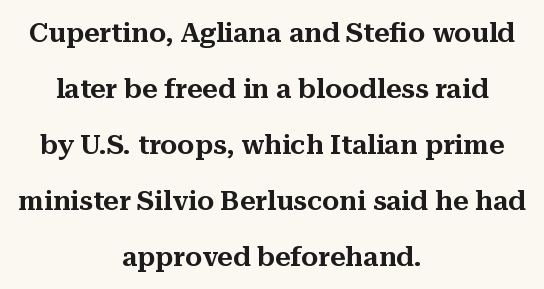
Anything drawn beneath the words? Only blank space. The letters stand upright; this is a roman face. These lines are centered, leaving both edges ragged. The vertical gap from one line to the next is large.
